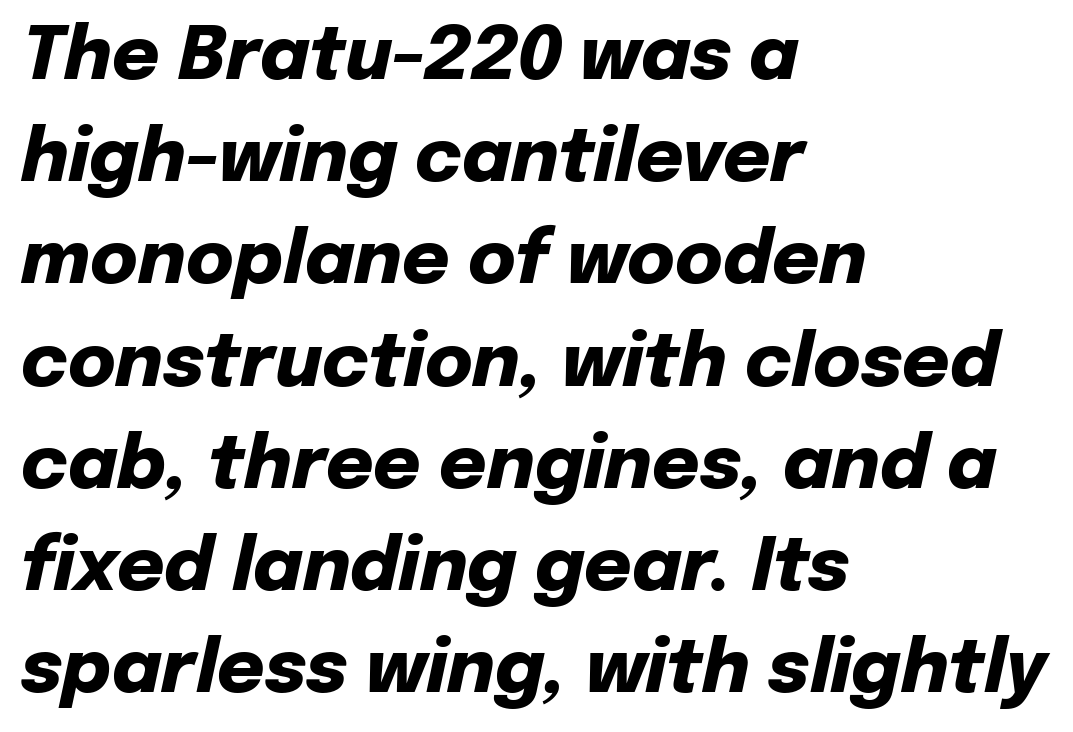
Q: Is the text bold? A: Yes.
Q: Is the text italic (slanted)? A: Yes, it leans right by about 12 degrees.
Q: Is the text underlined? A: No.
Q: How is the paragraph aligned? A: Left-aligned.
Q: Is the spacing between letters normal or unusually wide? A: Normal.
Q: Is the spacing between lines tight, normal or loose? A: Normal.
Q: Width (condensed, normal, or wide)? A: Normal.
Q: Stroke contrast? A: Low.
Q: x-height? A: Medium.
Q: Monospaced? A: No.
